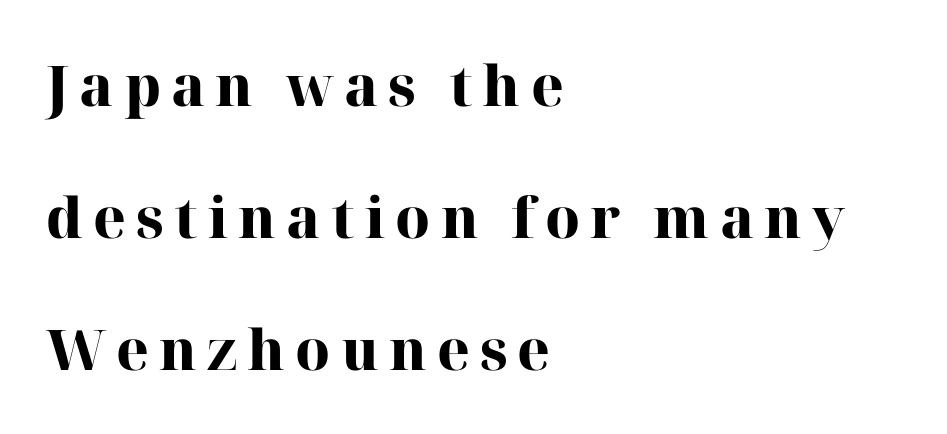
The image shows 56 px heavy serif type, upright; set left-aligned, loose line spacing (2.36x), not underlined; high stroke contrast and a medium x-height.
